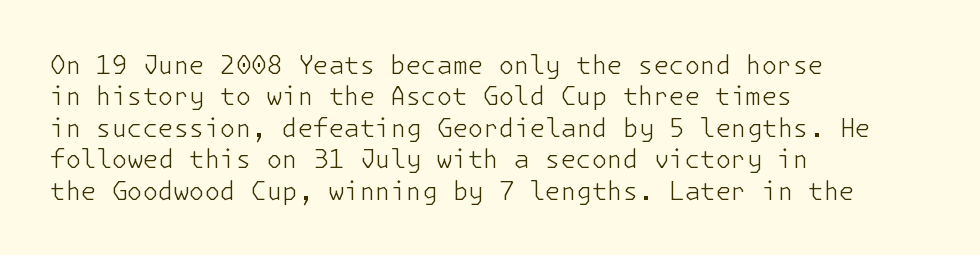
{"italic": "no", "bold": "no", "underline": "no", "align": "left", "line_spacing": "normal", "line_spacing_ratio": 1.26, "letter_spacing": "normal", "letter_spacing_em": 0.0, "glyph_px": 25}
